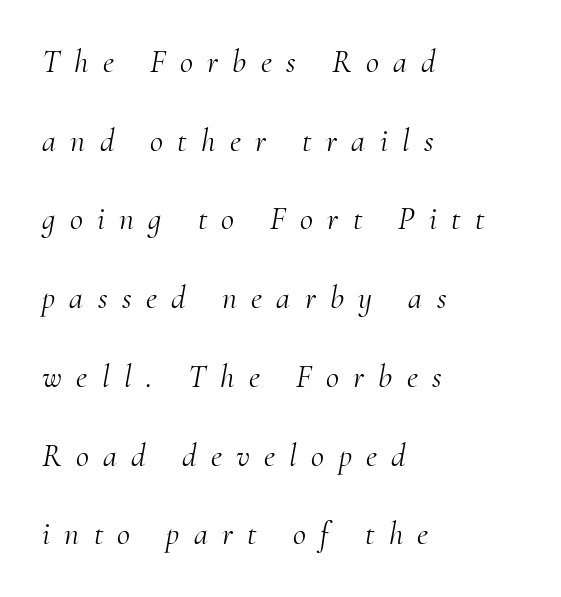
{"serif": "yes", "italic": "yes", "lean": "right", "slant_degrees": 10, "bold": "no", "weight": "light", "width": "normal", "stroke_contrast": "medium", "x_height": "small", "monospaced": "no", "underline": "no", "align": "left", "line_spacing": "loose", "line_spacing_ratio": 2.46, "letter_spacing": "wide", "letter_spacing_em": 0.45, "glyph_px": 32}
